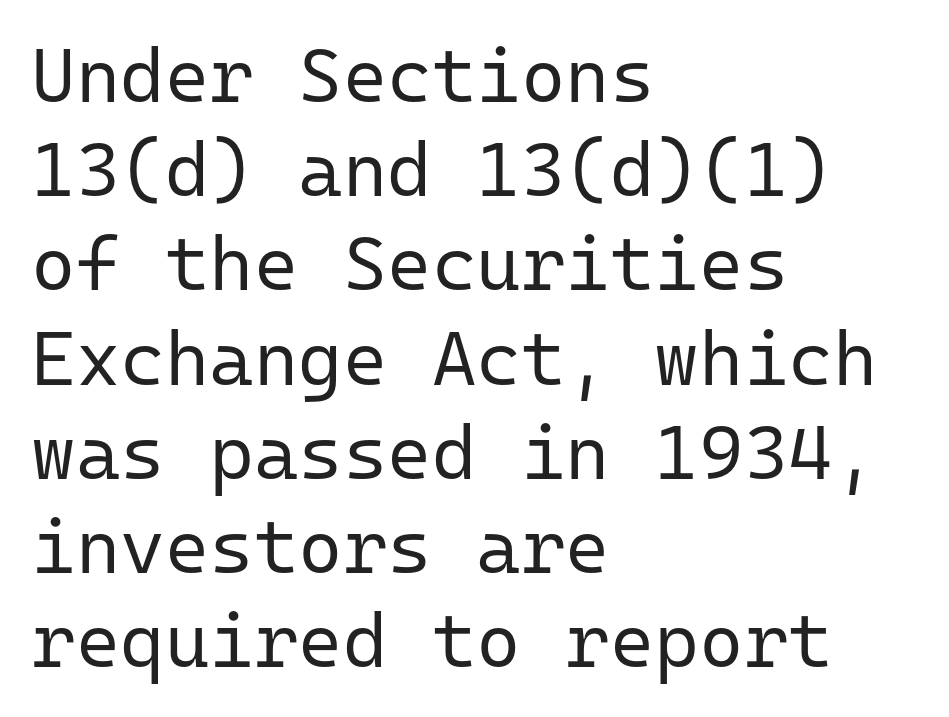
Classification — sans serif. When letters stand straight like this, we call the style roman or upright. Look at the tracking — it's just the regular setting, nothing added. You could count columns in this text — the font is strictly monospaced.
